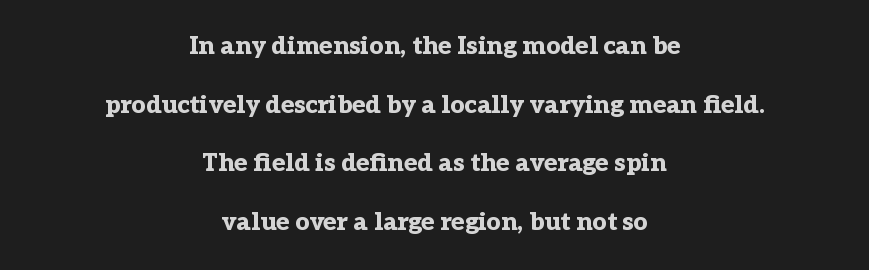
The image shows 25 px bold type, upright; set centered, loose line spacing (2.35x), normal letter spacing, not underlined.
